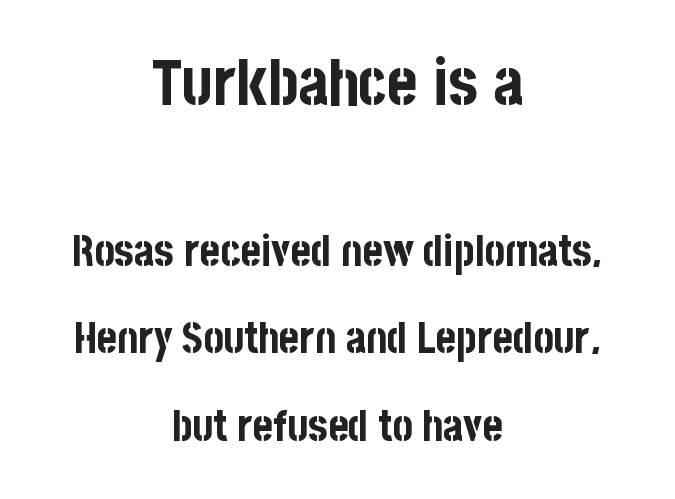
Q: Is the text bold? A: Yes.
Q: Is the text italic (slanted)? A: No, it is upright.
Q: Is the typeface a serif or a sans-serif typeface? A: Sans-serif.
Q: Is the text underlined? A: No.
Q: How is the paragraph aligned? A: Centered.
Q: Is the spacing between letters normal or unusually wide? A: Normal.
Q: Is the spacing between lines tight, normal or loose? A: Loose.
Q: Which block of text is set in a larger size, the first (top) or the second (bottom)? A: The first (top) one.
Q: Width (condensed, normal, or wide)? A: Condensed.
Q: Stroke contrast? A: Low.
Q: x-height? A: Large.
Q: Monospaced? A: No.
